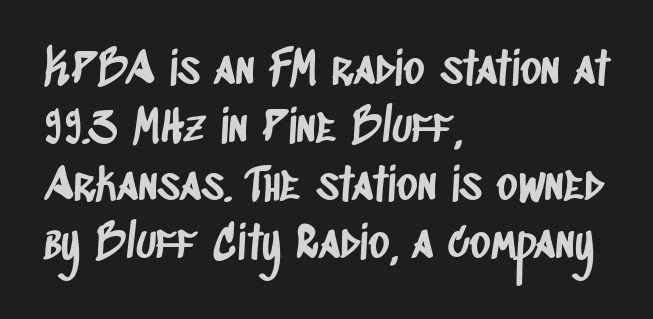
Each letter keeps its own natural width here, so spacing adapts to shape. The leading is moderate, giving the passage an even texture. The letterforms sit shoulder to shoulder at normal distance. Is the block centered? No — it sits flush against the left margin. The passage shown is not underscored anywhere.
